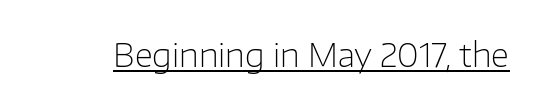
Look at the bottom of the vertical strokes: they stop flat, with no serifs. Bold? No — there's no thickening of the strokes. Looks like regular typesetting: each glyph gets only the width it needs. No extra tracking has been applied to these lines.
